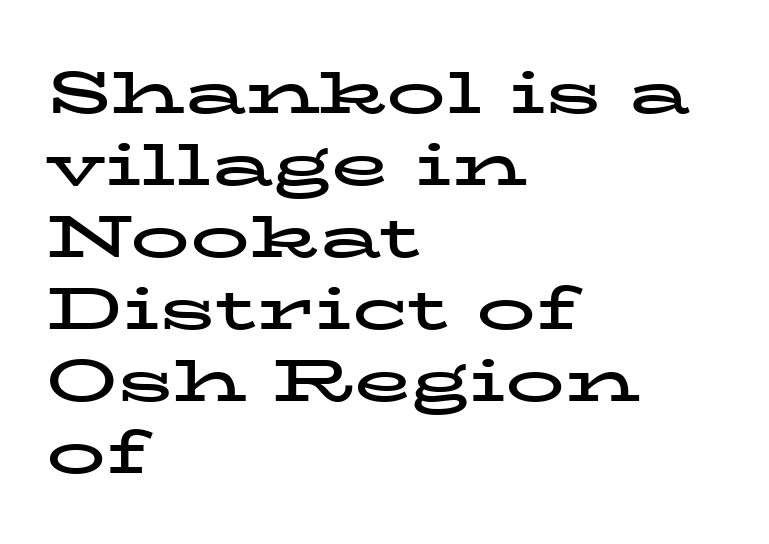
Q: Is the text bold? A: Yes.
Q: Is the text italic (slanted)? A: No, it is upright.
Q: Is the typeface a serif or a sans-serif typeface? A: Serif.
Q: Is the text underlined? A: No.
Q: How is the paragraph aligned? A: Left-aligned.
Q: Is the spacing between letters normal or unusually wide? A: Normal.
Q: Width (condensed, normal, or wide)? A: Wide.
Q: Stroke contrast? A: Low.
Q: x-height? A: Medium.
Q: Monospaced? A: No.
